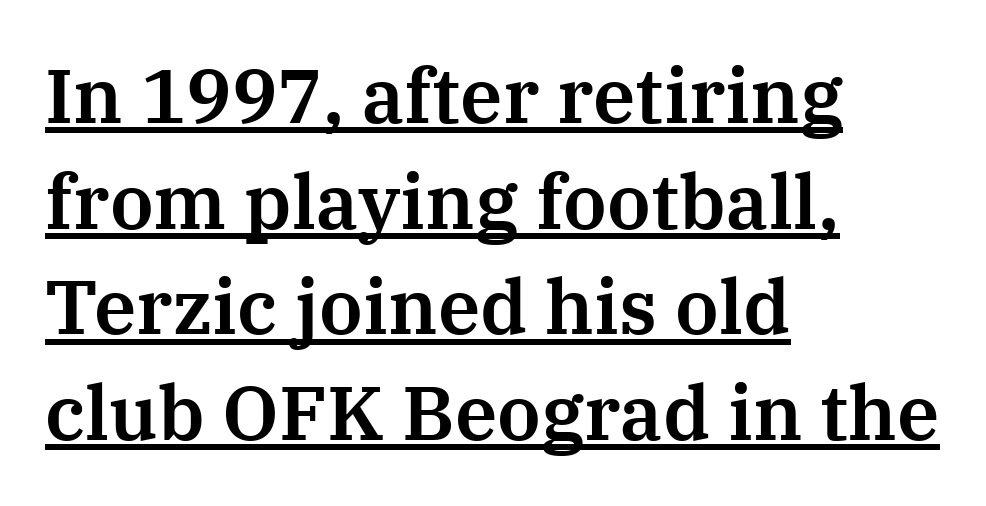
Which margin do the lines hug? The left one — the right edge is uneven. Spacing verdict: proportional, widths tailored to each character. A serif font was chosen for this passage. Ascenders rise straight up at ninety degrees. Compared with typical body copy, the letter spacing here is the same. What's the leading like? Ordinary, nothing unusual.
